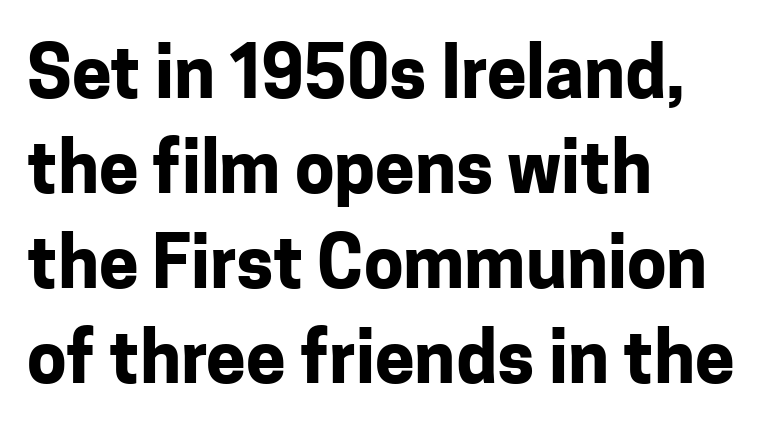
The image shows 71 px bold sans-serif type, upright; set left-aligned, normal line spacing (1.34x), normal letter spacing, not underlined; low stroke contrast and a medium x-height.
